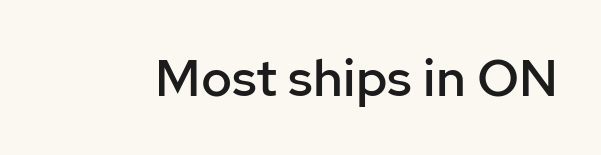
Weight check: semibold — heavier than regular, not quite bold. Words float on clear page, feet unadorned. Spacing verdict: proportional, widths tailored to each character. Does the lettering tilt? It doesn't — this is upright.
